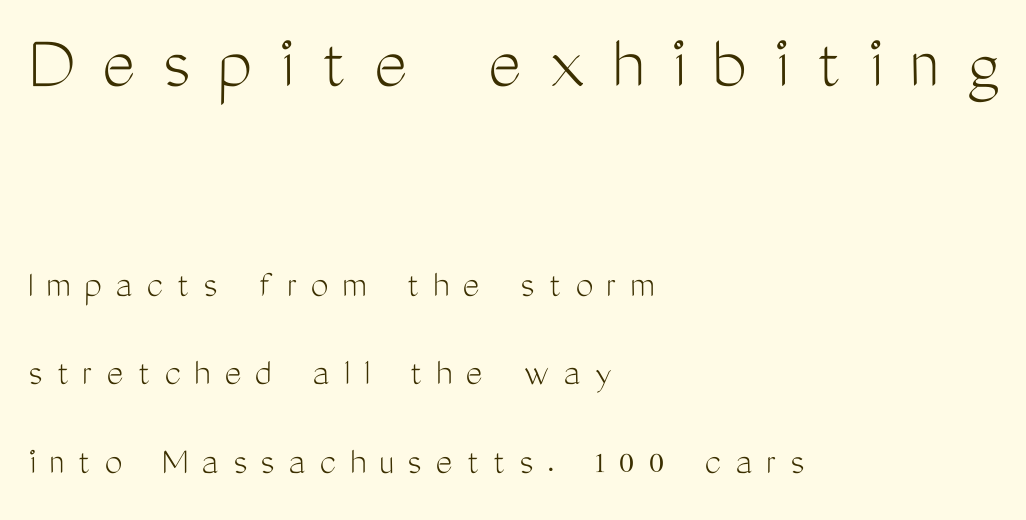
Spacing verdict: proportional, widths tailored to each character. Only glyphs here, with clear space below each row. This is sans-serif lettering, the kind often seen on screens and signage. This sample is left-justified, so line endings fall wherever the words run out.
